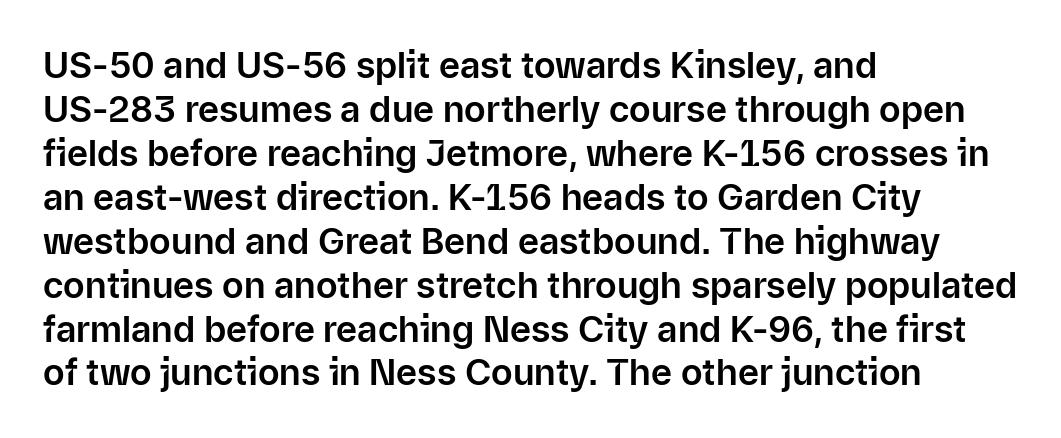
Q: Is the text italic (slanted)? A: No, it is upright.
Q: Is the typeface a serif or a sans-serif typeface? A: Sans-serif.
Q: Is the text underlined? A: No.
Q: How is the paragraph aligned? A: Left-aligned.
Q: Is the spacing between letters normal or unusually wide? A: Normal.
Q: Width (condensed, normal, or wide)? A: Normal.
Q: Stroke contrast? A: Low.
Q: x-height? A: Medium.
Q: Monospaced? A: No.
